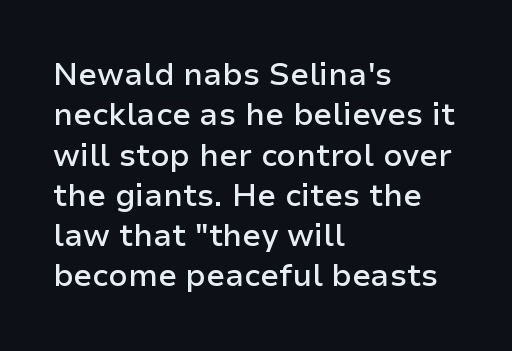
Regarding leading, the lines here are spaced in the standard way. The zone under the glyphs is completely vacant. This sample uses plain, unmodified letter spacing. The passage shown is typeset with a sans-serif family. Notice how the passage keeps a crisp vertical edge on the left only.
